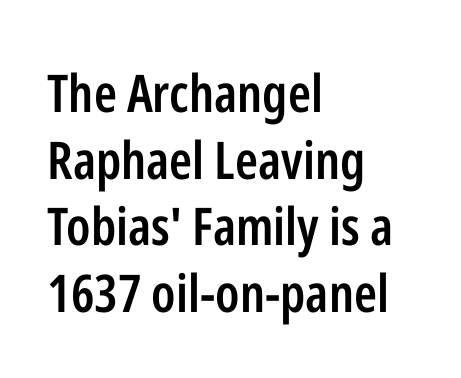
Q: Is the text bold? A: Semi-bold.
Q: Is the text italic (slanted)? A: No, it is upright.
Q: Is the typeface a serif or a sans-serif typeface? A: Sans-serif.
Q: Is the text underlined? A: No.
Q: How is the paragraph aligned? A: Left-aligned.
Q: Is the spacing between letters normal or unusually wide? A: Normal.
Q: Is the spacing between lines tight, normal or loose? A: Normal.
Q: Width (condensed, normal, or wide)? A: Condensed.
Q: Stroke contrast? A: Low.
Q: x-height? A: Medium.
Q: Monospaced? A: No.
